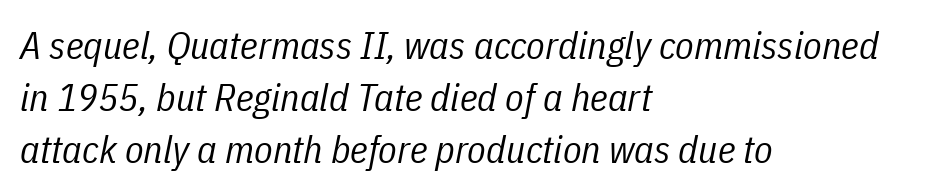
Letter spacing: default. A typesetter would call this proportional, since set widths differ per character. Line beginnings align vertically; line endings do not. If you measured baseline to baseline, you'd find a middling distance. The letterforms sit at book weight or below. The zone under the glyphs is completely vacant.
